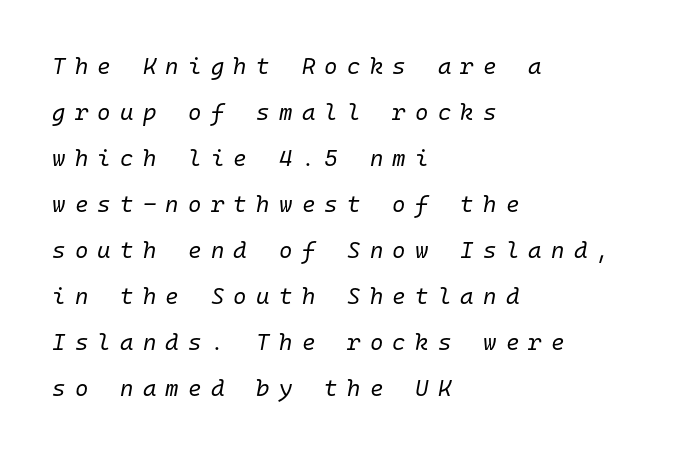
The vertical gap from one line to the next is large. Slanted lettering throughout. Letters rest on an invisible, unmarked baseline. The gaps between neighbouring characters are conspicuously large.
